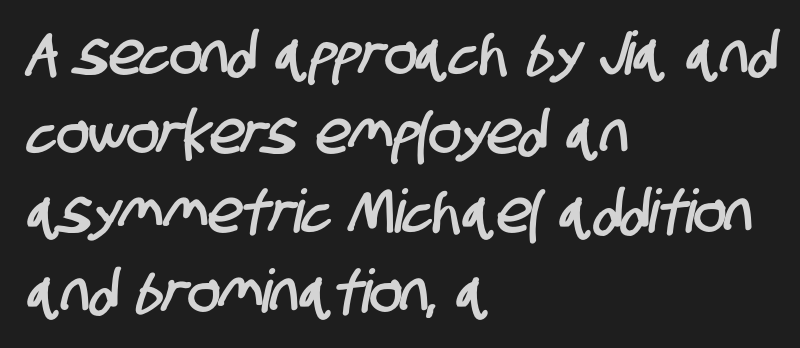
The image shows 60 px condensed sans-serif type; set left-aligned, normal line spacing (1.32x), normal letter spacing, not underlined; low stroke contrast and a large x-height.
